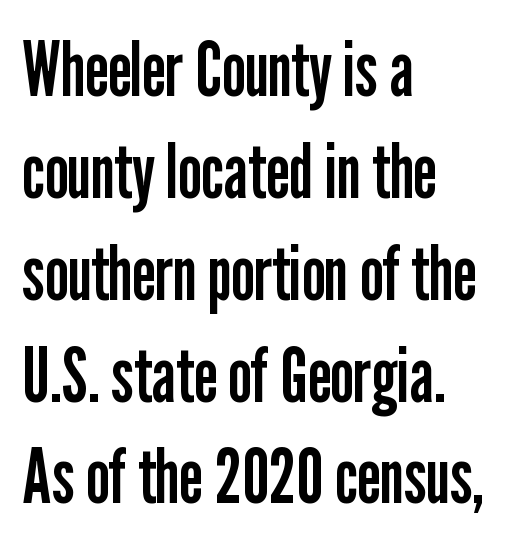
Q: Is the text bold? A: No.
Q: Is the text italic (slanted)? A: No, it is upright.
Q: Is the typeface a serif or a sans-serif typeface? A: Sans-serif.
Q: Is the text underlined? A: No.
Q: How is the paragraph aligned? A: Left-aligned.
Q: Is the spacing between letters normal or unusually wide? A: Normal.
Q: Is the spacing between lines tight, normal or loose? A: Normal.
Q: Width (condensed, normal, or wide)? A: Condensed.
Q: Stroke contrast? A: Low.
Q: x-height? A: Medium.
Q: Monospaced? A: No.
